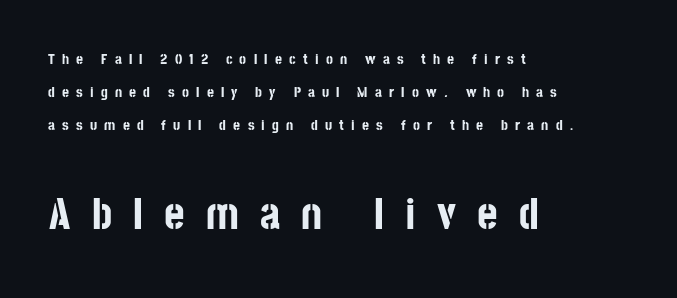
Q: Is the text bold? A: Yes.
Q: Is the text italic (slanted)? A: No, it is upright.
Q: Is the typeface a serif or a sans-serif typeface? A: Sans-serif.
Q: Is the text underlined? A: No.
Q: How is the paragraph aligned? A: Left-aligned.
Q: Is the spacing between letters normal or unusually wide? A: Unusually wide.
Q: Is the spacing between lines tight, normal or loose? A: Loose.
Q: Which block of text is set in a larger size, the first (top) or the second (bottom)? A: The second (bottom) one.
Q: Width (condensed, normal, or wide)? A: Condensed.
Q: Stroke contrast? A: Low.
Q: x-height? A: Large.
Q: Monospaced? A: No.
